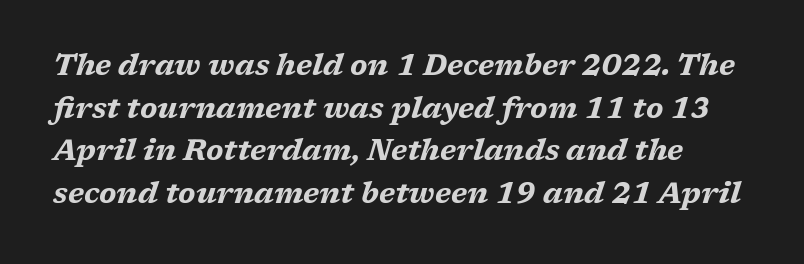
{"italic": "yes", "lean": "right", "slant_degrees": 17, "bold": "yes", "weight": "bold", "width": "wide", "stroke_contrast": "medium", "x_height": "medium", "monospaced": "no", "underline": "no", "line_spacing": "normal", "line_spacing_ratio": 1.47, "letter_spacing": "normal", "letter_spacing_em": 0.0, "glyph_px": 29}
